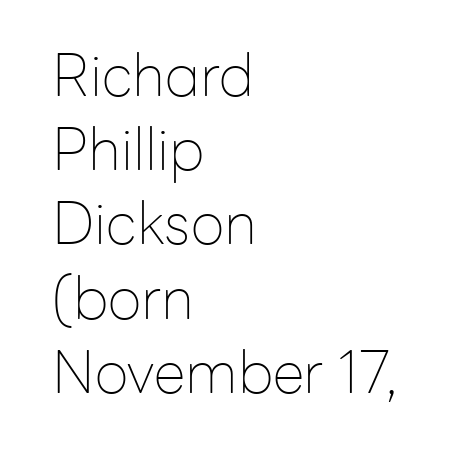
The image shows 58 px thin sans-serif type, upright; set left-aligned, normal line spacing (1.28x), normal letter spacing, not underlined; low stroke contrast and a medium x-height.
